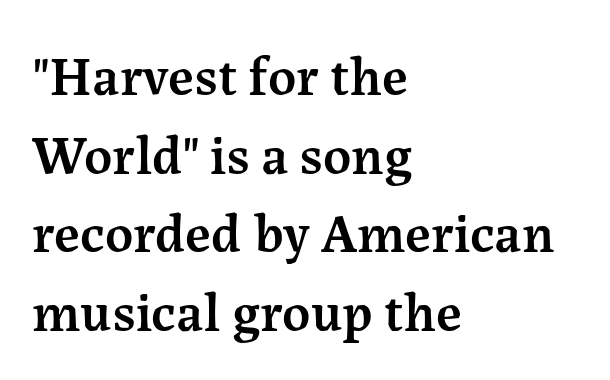
The axis of the letterforms is exactly vertical. The rendering uses natural spacing where letterforms have individual widths. What stands out about the letter spacing? Nothing — it is the standard amount. Bare-footed words on every line. The letters carry serifs — small finishing strokes at the ends of their stems.
